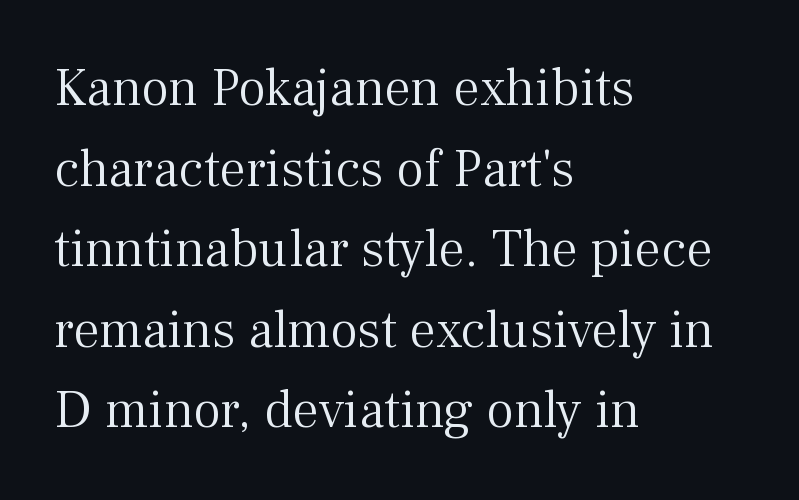
{"serif": "yes", "italic": "no", "bold": "no", "weight": "light", "width": "normal", "stroke_contrast": "medium", "x_height": "medium", "monospaced": "no", "underline": "no", "align": "left", "line_spacing": "normal", "line_spacing_ratio": 1.52, "letter_spacing": "normal", "letter_spacing_em": 0.0, "glyph_px": 53}
